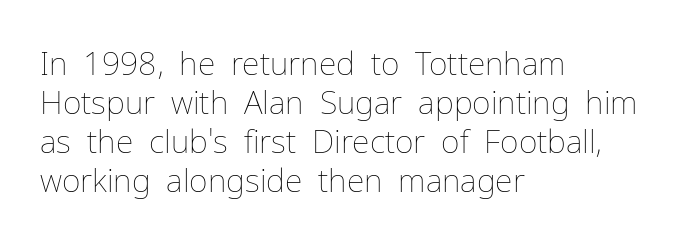
Q: Is the text bold? A: No.
Q: Is the text italic (slanted)? A: No, it is upright.
Q: Is the text underlined? A: No.
Q: How is the paragraph aligned? A: Left-aligned.
Q: Is the spacing between letters normal or unusually wide? A: Normal.
Q: Width (condensed, normal, or wide)? A: Normal.
Q: Stroke contrast? A: Low.
Q: x-height? A: Medium.
Q: Monospaced? A: No.
